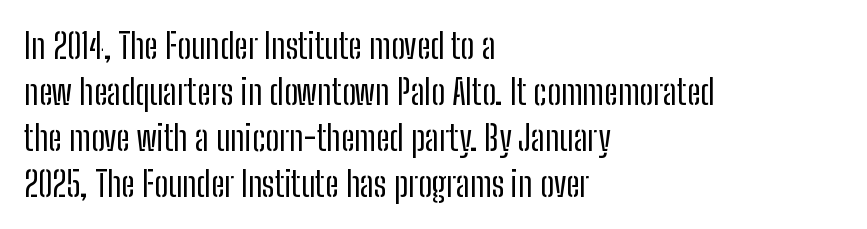
A classic flush-left, rag-right setting is used for this passage. Is the stroke heavy? The answer is a plain regular-or-lighter. When letters stand straight like this, we call the style roman or upright. The letters advance in unequal steps, a hallmark of proportional type.
